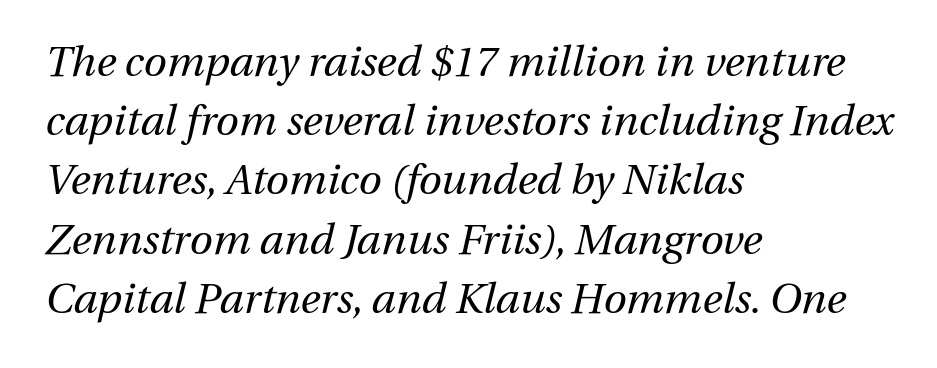
These lines sit exactly where default settings would place them. Letters rest on an invisible, unmarked baseline. Is this a fixed-width face? No — the glyphs have proportional, varying widths. The passage shown leans; its letterforms are oblique. Caption: standard tracking, unaltered.
